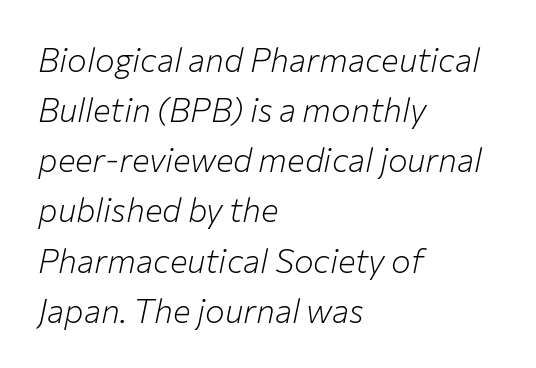
The image shows 33 px light type, italic (leaning right); set left-aligned, normal line spacing (1.52x), normal letter spacing, not underlined; low stroke contrast and a medium x-height.
